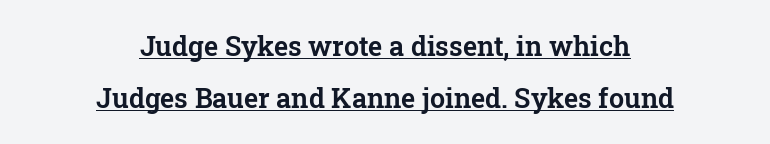
Q: Is the text italic (slanted)? A: No, it is upright.
Q: Is the text underlined? A: Yes.
Q: How is the paragraph aligned? A: Centered.
Q: Is the spacing between letters normal or unusually wide? A: Normal.
Q: Is the spacing between lines tight, normal or loose? A: Loose.
